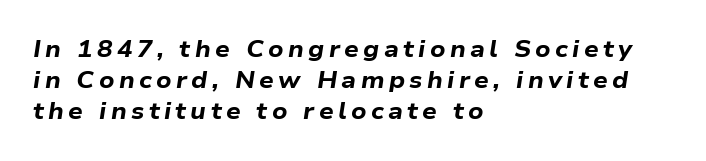
Line beginnings align vertically; line endings do not. On the weight axis this lands at bold, roughly 700. This is oblique type, the kind used for emphasis or titles. Any mark beneath the type? The region is blank. Interline gaps are of average width in this sample.
